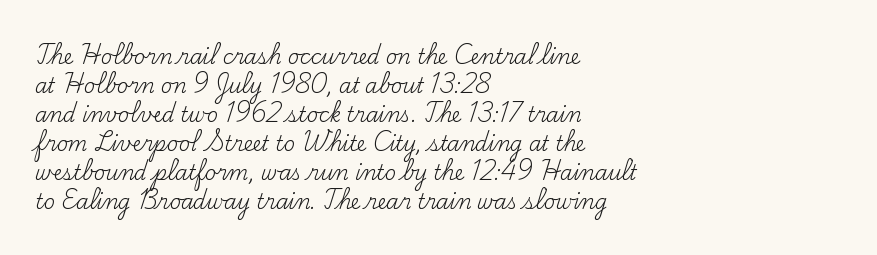
Beneath every word, the page is bare. Stems here are at most as thick as an everyday book face. This rendering leaves character spacing at its baseline value. The rendering uses a moderate line-height, typical for paragraphs.
